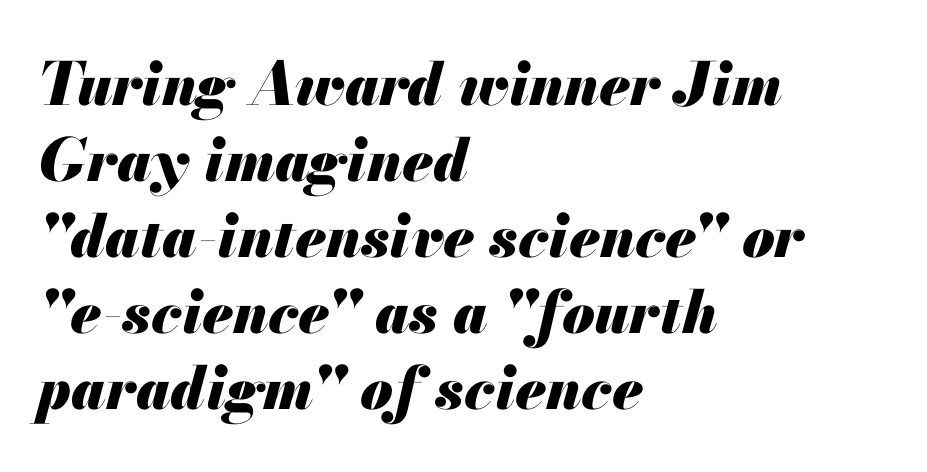
The image shows 59 px heavy type, italic (leaning right); set left-aligned, normal line spacing (1.29x), normal letter spacing, not underlined; medium stroke contrast and a small x-height.
